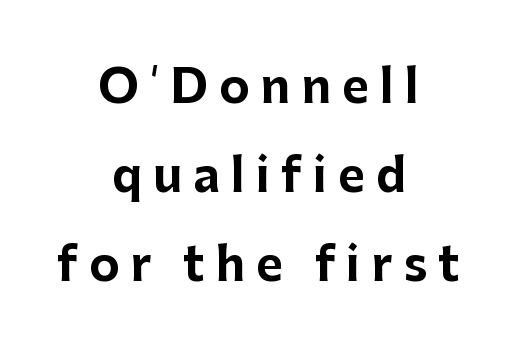
These lines stand farther apart than default settings would place them. Style check: upright. Typographically, this falls in the sans-serif category. Type without underlining.
